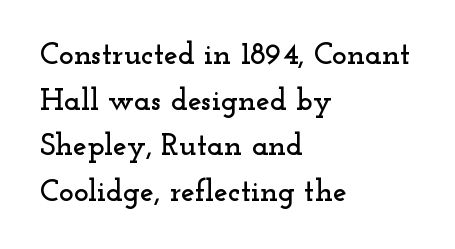
The image shows 31 px wide serif type, upright; set left-aligned, normal line spacing (1.47x), normal letter spacing, not underlined; low stroke contrast and a small x-height.
